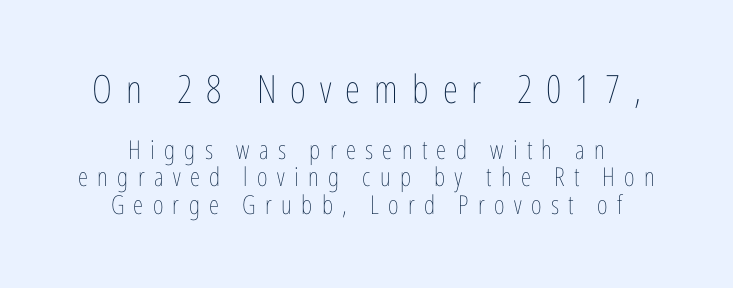
Q: Is the text bold? A: No.
Q: Is the text italic (slanted)? A: No, it is upright.
Q: Is the text underlined? A: No.
Q: How is the paragraph aligned? A: Centered.
Q: Is the spacing between letters normal or unusually wide? A: Unusually wide.
Q: Is the spacing between lines tight, normal or loose? A: Tight.
Q: Which block of text is set in a larger size, the first (top) or the second (bottom)? A: The first (top) one.
Q: Width (condensed, normal, or wide)? A: Condensed.
Q: Stroke contrast? A: Low.
Q: x-height? A: Medium.
Q: Monospaced? A: No.
